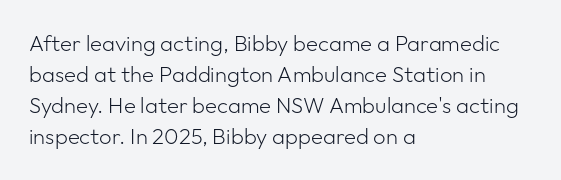
The image shows 22 px text type, upright; set left-aligned, normal line spacing (1.41x), normal letter spacing, not underlined.
